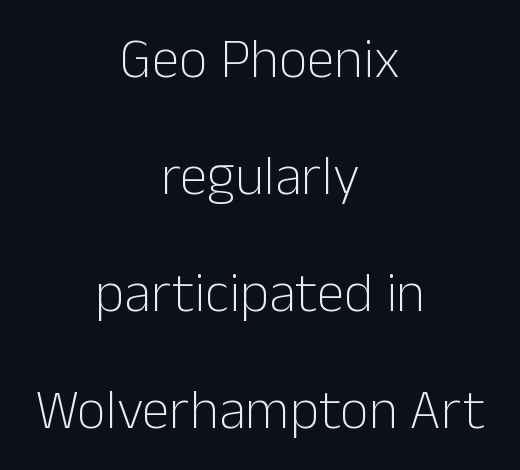
Q: Is the text bold? A: No.
Q: Is the text italic (slanted)? A: No, it is upright.
Q: Is the typeface a serif or a sans-serif typeface? A: Sans-serif.
Q: Is the text underlined? A: No.
Q: How is the paragraph aligned? A: Centered.
Q: Is the spacing between letters normal or unusually wide? A: Normal.
Q: Is the spacing between lines tight, normal or loose? A: Loose.
Q: Width (condensed, normal, or wide)? A: Normal.
Q: Stroke contrast? A: Low.
Q: x-height? A: Medium.
Q: Monospaced? A: No.
